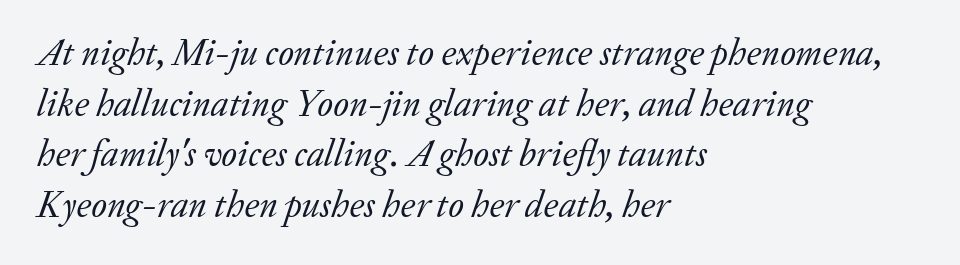
The image shows 37 px regular-weight serif type, italic (leaning right); set left-aligned, normal line spacing (1.37x), normal letter spacing, not underlined; low stroke contrast and a medium x-height.
